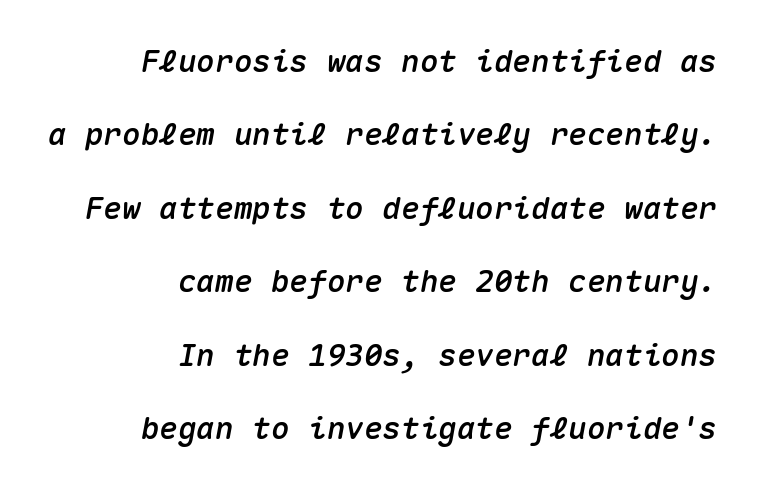
Descenders hang freely into open space. Compared with a flush-left layout, this one pins lines to the opposite, right side. Vertically, the passage feels expansive, rows floating well apart. Here the designer chose a console-style face with uniform glyph widths.
